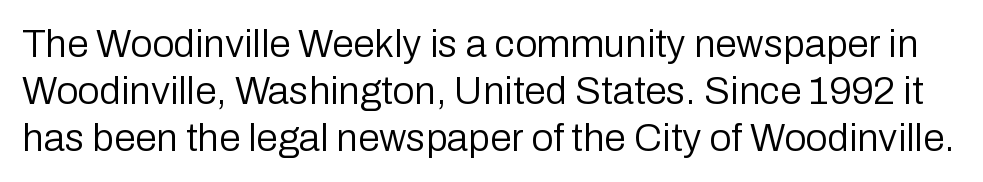
{"serif": "no", "italic": "no", "bold": "no", "weight": "regular", "width": "normal", "stroke_contrast": "low", "x_height": "medium", "monospaced": "no", "underline": "no", "line_spacing_ratio": 1.2, "letter_spacing": "normal", "letter_spacing_em": 0.0, "glyph_px": 39}
